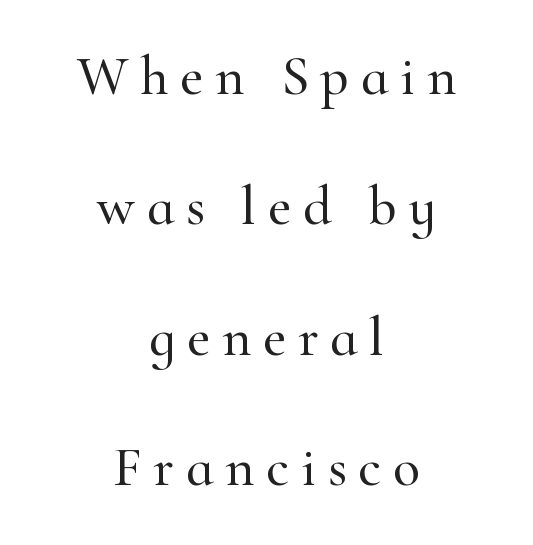
Q: Is the text italic (slanted)? A: No, it is upright.
Q: Is the typeface a serif or a sans-serif typeface? A: Serif.
Q: Is the text underlined? A: No.
Q: How is the paragraph aligned? A: Centered.
Q: Is the spacing between letters normal or unusually wide? A: Unusually wide.
Q: Is the spacing between lines tight, normal or loose? A: Loose.
Q: Width (condensed, normal, or wide)? A: Normal.
Q: Stroke contrast? A: High.
Q: x-height? A: Small.
Q: Monospaced? A: No.
